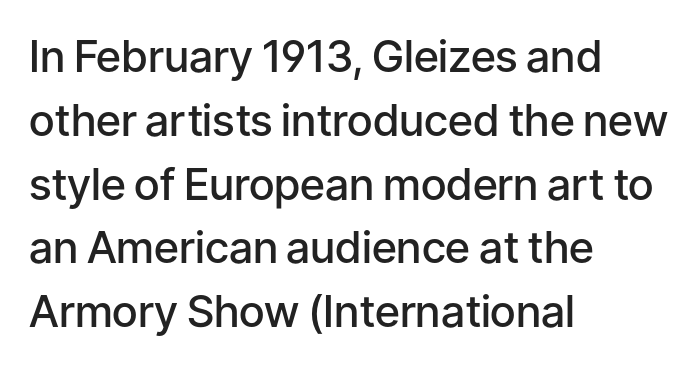
Q: Is the text bold? A: Semi-bold.
Q: Is the text italic (slanted)? A: No, it is upright.
Q: Is the typeface a serif or a sans-serif typeface? A: Sans-serif.
Q: Is the text underlined? A: No.
Q: How is the paragraph aligned? A: Left-aligned.
Q: Is the spacing between letters normal or unusually wide? A: Normal.
Q: Is the spacing between lines tight, normal or loose? A: Normal.
Q: Width (condensed, normal, or wide)? A: Normal.
Q: Stroke contrast? A: Low.
Q: x-height? A: Medium.
Q: Monospaced? A: No.
